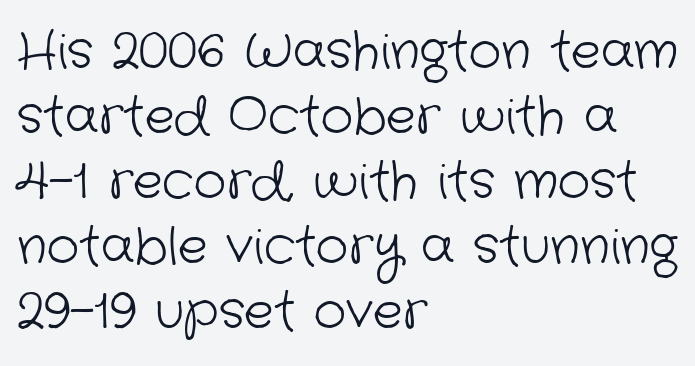
A typesetter would call this proportional, since set widths differ per character. This rendering uses left alignment, leaving the right contour irregular. The tracking reads as untouched default to a designer's eye. The lines sit at an ordinary, default distance from one another. The passage shown is not underscored anywhere. Stroke terminals: plain, sans-serif.
